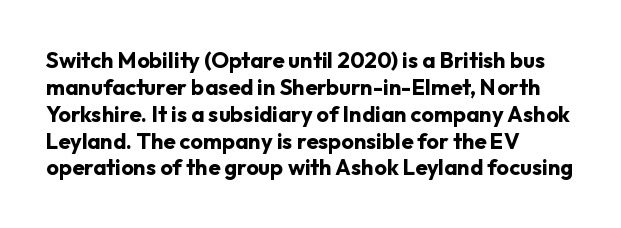
The image shows 22 px bold type, upright; set left-aligned, line spacing 1.22x, normal letter spacing, not underlined.
